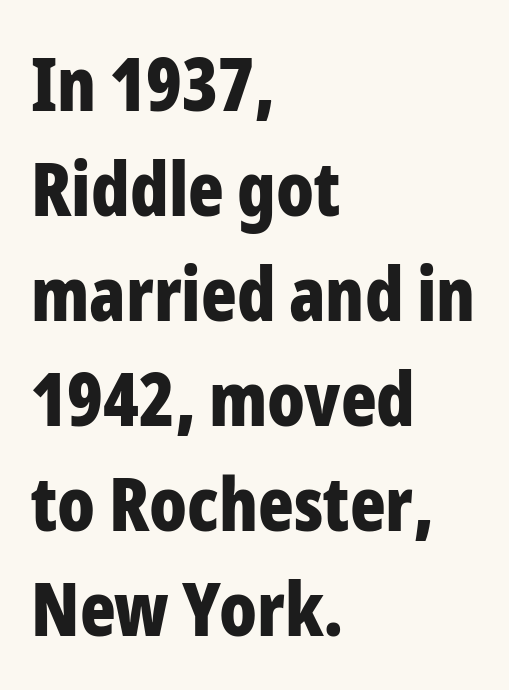
Q: Is the text bold? A: Yes.
Q: Is the text italic (slanted)? A: No, it is upright.
Q: Is the typeface a serif or a sans-serif typeface? A: Sans-serif.
Q: Is the text underlined? A: No.
Q: How is the paragraph aligned? A: Left-aligned.
Q: Is the spacing between letters normal or unusually wide? A: Normal.
Q: Is the spacing between lines tight, normal or loose? A: Normal.
Q: Width (condensed, normal, or wide)? A: Condensed.
Q: Stroke contrast? A: Low.
Q: x-height? A: Medium.
Q: Monospaced? A: No.
